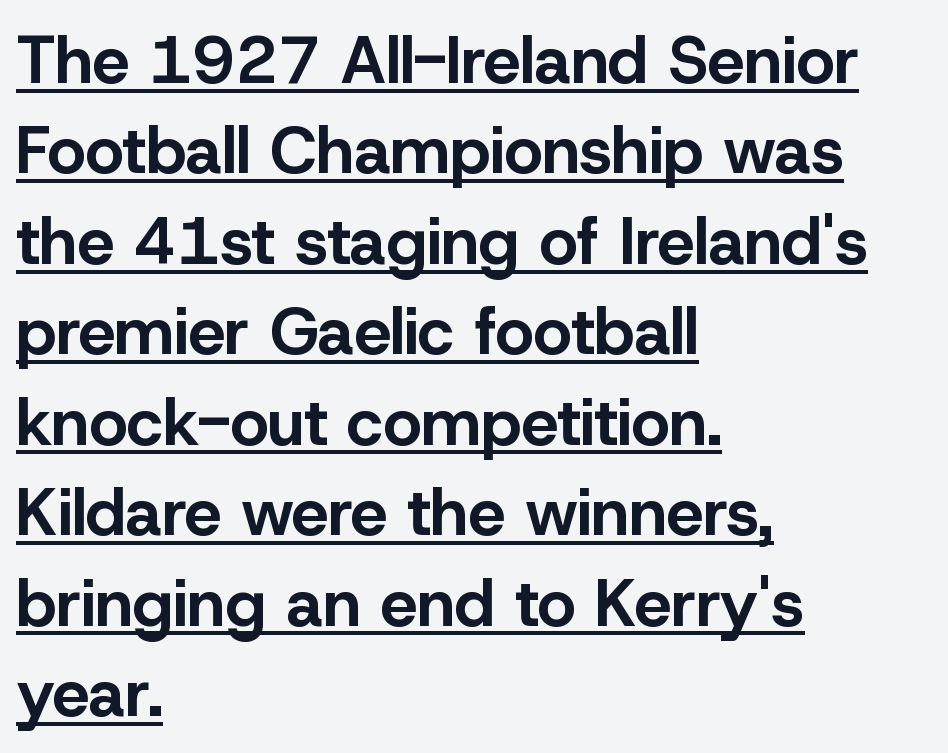
{"serif": "no", "italic": "no", "bold": "yes", "weight": "bold", "width": "normal", "stroke_contrast": "low", "x_height": "medium", "monospaced": "no", "underline": "yes", "align": "left", "line_spacing": "normal", "line_spacing_ratio": 1.37, "letter_spacing": "normal", "letter_spacing_em": 0.0, "glyph_px": 66}
